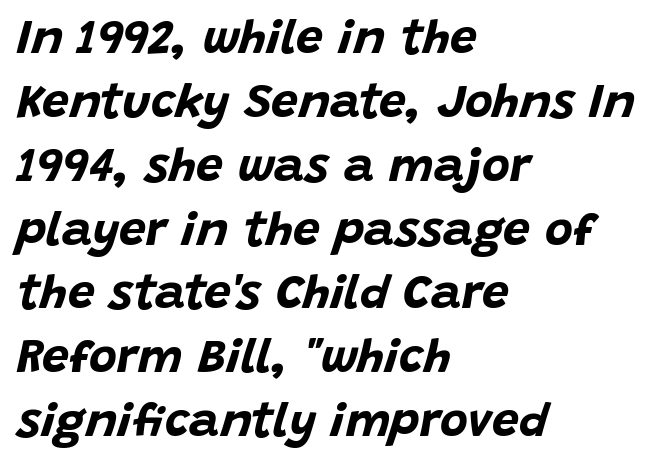
Q: Is the text bold? A: Yes.
Q: Is the text italic (slanted)? A: Yes, it leans right by about 15 degrees.
Q: Is the text underlined? A: No.
Q: How is the paragraph aligned? A: Left-aligned.
Q: Is the spacing between letters normal or unusually wide? A: Normal.
Q: Is the spacing between lines tight, normal or loose? A: Normal.
Q: Width (condensed, normal, or wide)? A: Normal.
Q: Stroke contrast? A: Low.
Q: x-height? A: Large.
Q: Monospaced? A: No.
